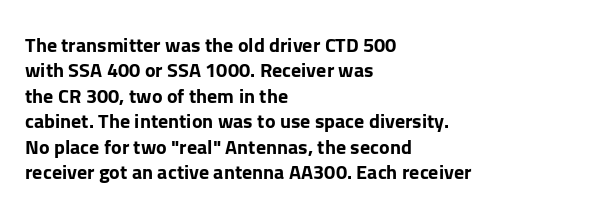
The image shows 20 px bold type, upright; set left-aligned, normal line spacing (1.27x), normal letter spacing, not underlined.
